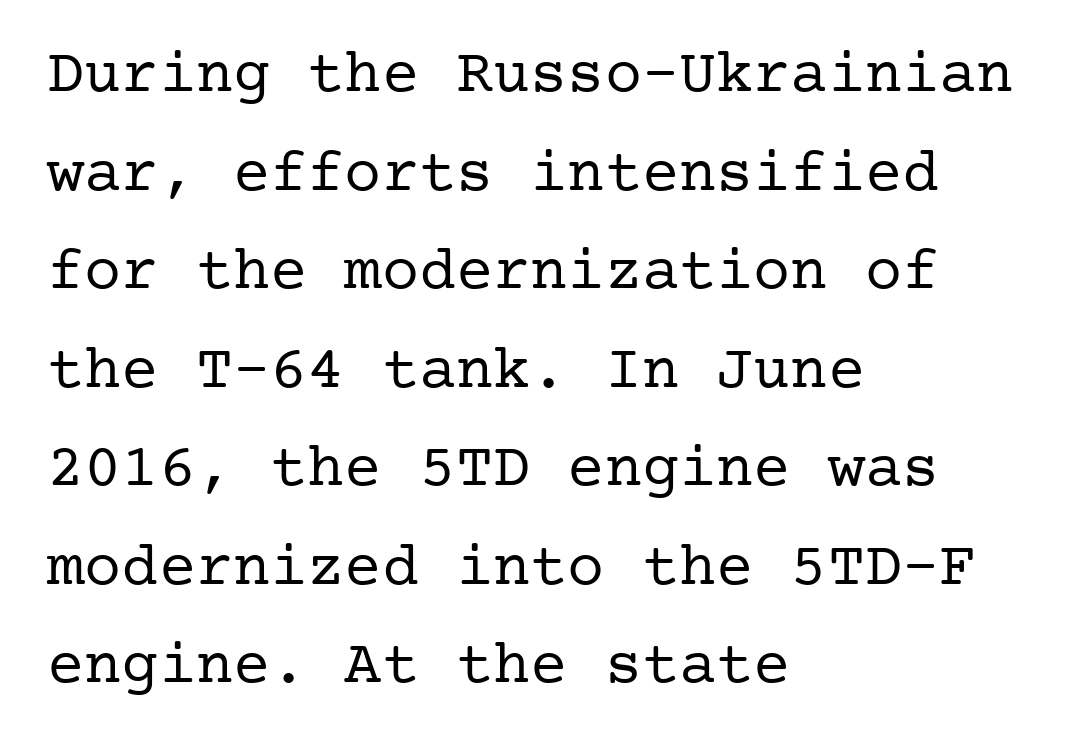
Q: Is the text bold? A: No.
Q: Is the text italic (slanted)? A: No, it is upright.
Q: Is the typeface a serif or a sans-serif typeface? A: Serif.
Q: Is the text underlined? A: No.
Q: How is the paragraph aligned? A: Left-aligned.
Q: Is the spacing between letters normal or unusually wide? A: Normal.
Q: Is the spacing between lines tight, normal or loose? A: Normal.
Q: Width (condensed, normal, or wide)? A: Normal.
Q: Stroke contrast? A: Low.
Q: x-height? A: Medium.
